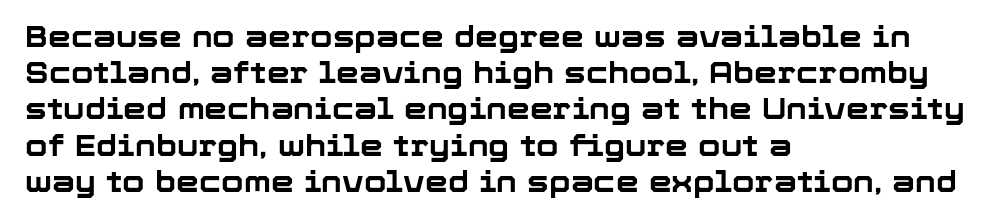
Line beginnings align vertically; line endings do not. A clean baseline with only descenders dipping below it. I'd describe the lettering as bold — thick and assertive. Observe the ordinary spacing: letters are neighbours, not strangers. Is this a sans? Yes — the strokes have no serifs.
